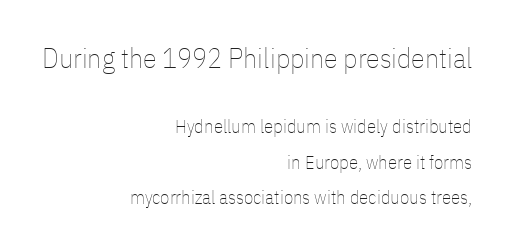
Quick note: not italic, upright. Between these two stacked blocks, the higher one wins on size. The compositor pushed each line to the right boundary. Anything drawn beneath the words? Only blank space. How are the letters spaced? Ordinarily, with no added tracking.
